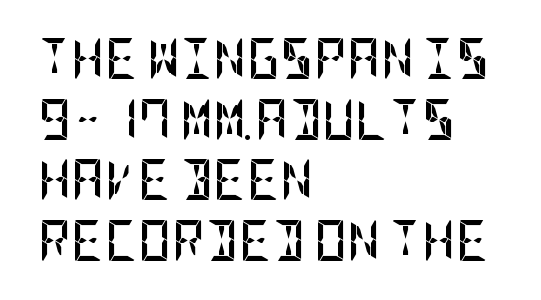
Q: Is the text bold? A: Yes.
Q: Is the text italic (slanted)? A: No, it is upright.
Q: Is the typeface a serif or a sans-serif typeface? A: Sans-serif.
Q: Is the text underlined? A: No.
Q: How is the paragraph aligned? A: Left-aligned.
Q: Is the spacing between letters normal or unusually wide? A: Normal.
Q: Is the spacing between lines tight, normal or loose? A: Normal.
Q: Width (condensed, normal, or wide)? A: Condensed.
Q: Stroke contrast? A: Low.
Q: x-height? A: Large.
